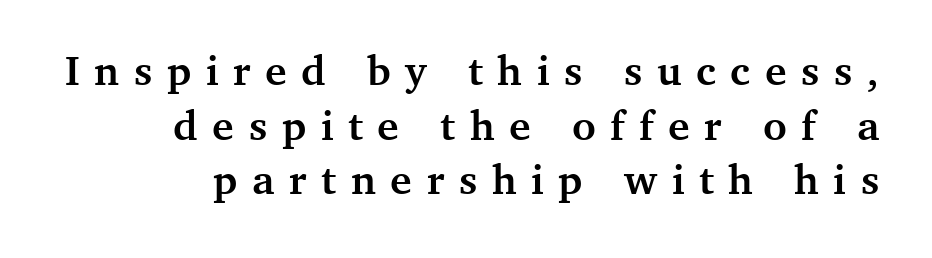
{"serif": "yes", "italic": "no", "bold": "yes", "weight": "semibold", "width": "normal", "stroke_contrast": "medium", "x_height": "medium", "monospaced": "no", "underline": "no", "line_spacing": "normal", "line_spacing_ratio": 1.33, "letter_spacing": "wide", "letter_spacing_em": 0.36, "glyph_px": 41}
